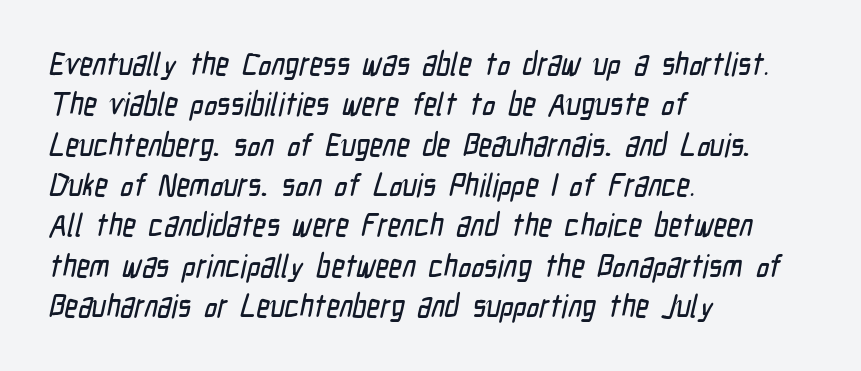
The image shows 32 px condensed sans-serif type; set left-aligned, normal line spacing (1.26x), normal letter spacing, not underlined; low stroke contrast and a medium x-height.
